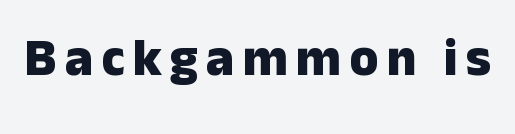
Just letters on the line, the space beneath them empty. You could not count columns in this text — the font is proportionally spaced. Regarding serifs, this sample does without them. Chunky letters — that's bold for sure.
